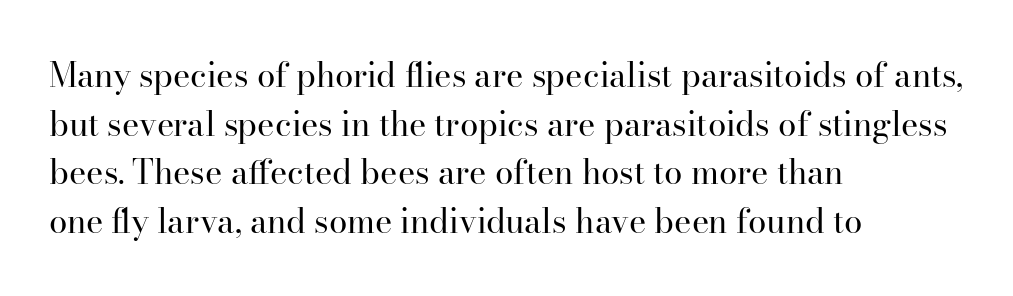
Q: Is the text bold? A: No.
Q: Is the text italic (slanted)? A: No, it is upright.
Q: Is the typeface a serif or a sans-serif typeface? A: Serif.
Q: Is the text underlined? A: No.
Q: How is the paragraph aligned? A: Left-aligned.
Q: Is the spacing between letters normal or unusually wide? A: Normal.
Q: Is the spacing between lines tight, normal or loose? A: Normal.
Q: Width (condensed, normal, or wide)? A: Normal.
Q: Stroke contrast? A: High.
Q: x-height? A: Small.
Q: Monospaced? A: No.
